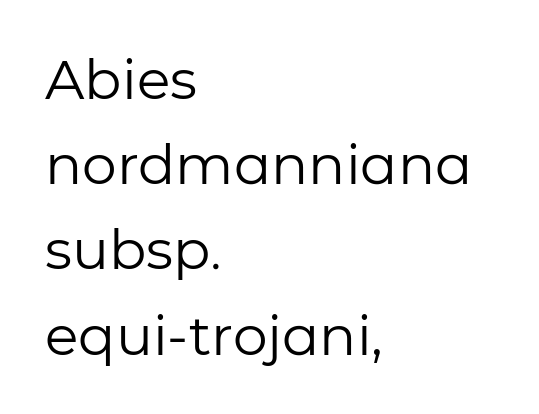
Q: Is the text bold? A: No.
Q: Is the text italic (slanted)? A: No, it is upright.
Q: Is the typeface a serif or a sans-serif typeface? A: Sans-serif.
Q: Is the text underlined? A: No.
Q: How is the paragraph aligned? A: Left-aligned.
Q: Is the spacing between letters normal or unusually wide? A: Normal.
Q: Is the spacing between lines tight, normal or loose? A: Normal.
Q: Width (condensed, normal, or wide)? A: Normal.
Q: Stroke contrast? A: Low.
Q: x-height? A: Medium.
Q: Monospaced? A: No.
